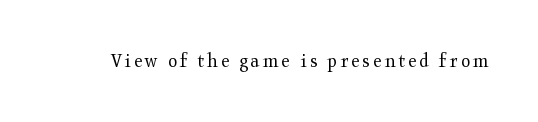
{"italic": "no", "bold": "no", "underline": "no", "glyph_px": 21}
